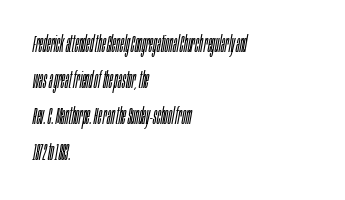
Q: Is the text bold? A: No.
Q: Is the text italic (slanted)? A: Yes, it leans right by about 10 degrees.
Q: Is the text underlined? A: No.
Q: How is the paragraph aligned? A: Left-aligned.
Q: Is the spacing between letters normal or unusually wide? A: Normal.
Q: Is the spacing between lines tight, normal or loose? A: Normal.
